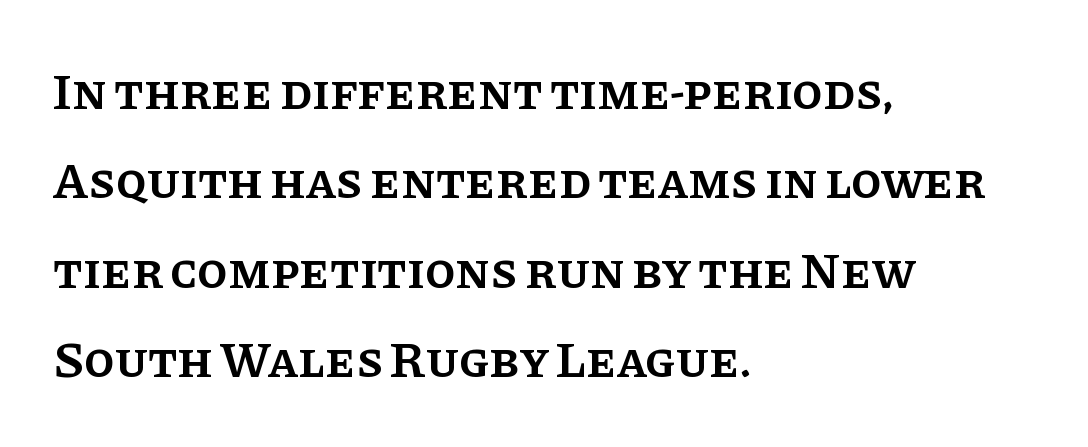
The image shows 50 px semibold serif type, upright; set left-aligned, line spacing 1.79x, normal letter spacing, not underlined; low stroke contrast and a large x-height.
